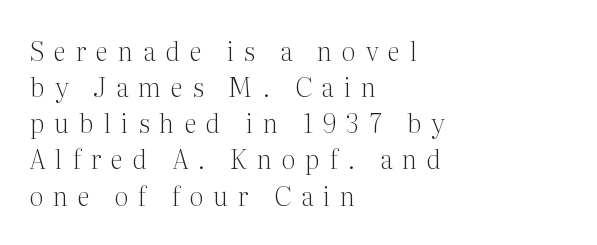
{"italic": "no", "bold": "no", "underline": "no", "align": "left", "line_spacing": "normal", "line_spacing_ratio": 1.39, "letter_spacing": "wide", "letter_spacing_em": 0.38, "glyph_px": 26}
